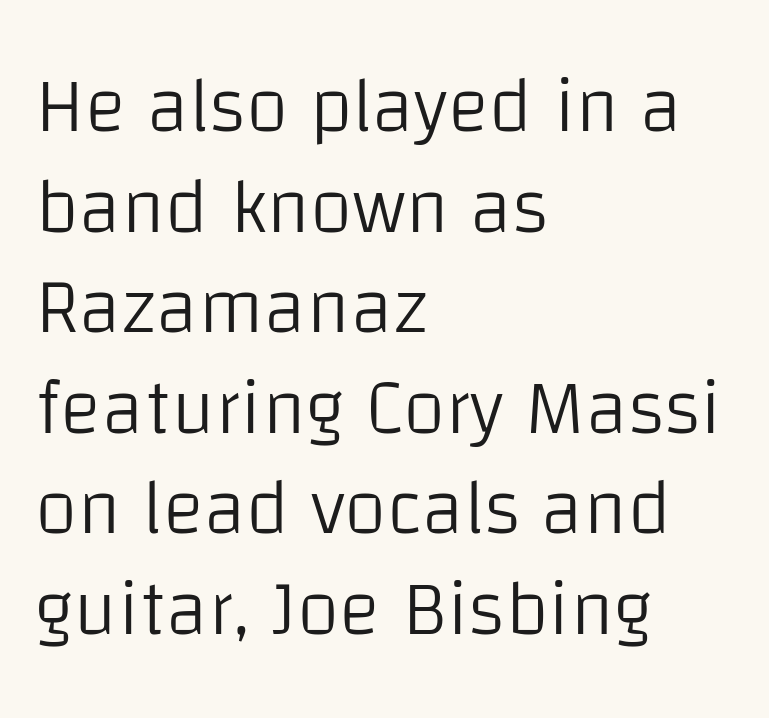
{"serif": "no", "italic": "no", "bold": "no", "weight": "light", "width": "normal", "stroke_contrast": "low", "x_height": "large", "monospaced": "no", "underline": "no", "align": "left", "line_spacing": "normal", "line_spacing_ratio": 1.29, "letter_spacing": "normal", "letter_spacing_em": 0.0, "glyph_px": 78}
